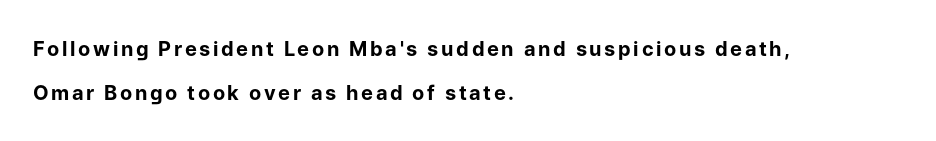
The rendering anchors every line to the left-hand side. The area under the type is left untouched. The space between consecutive lines is lavish. Posture: upright roman. The glyphs have the mass of a bold cut.
